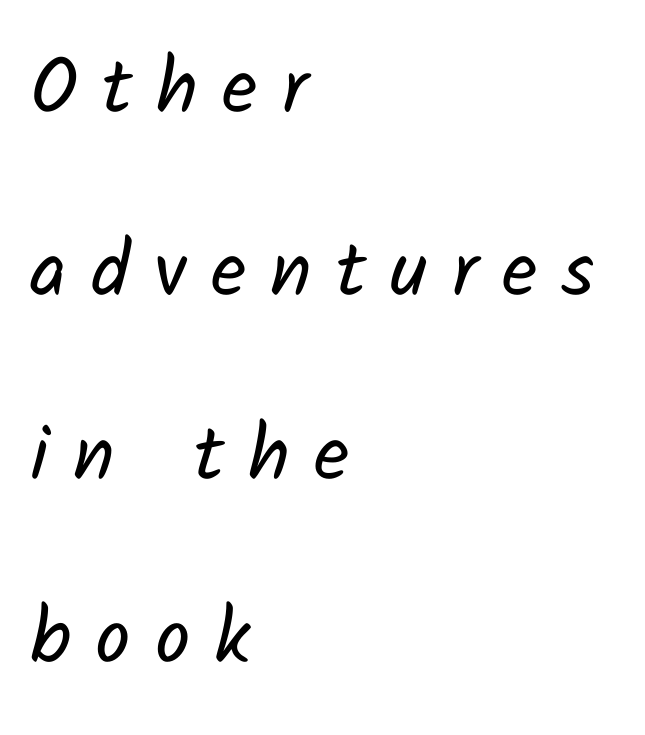
Q: Is the text bold? A: No.
Q: Is the typeface a serif or a sans-serif typeface? A: Sans-serif.
Q: Is the text underlined? A: No.
Q: How is the paragraph aligned? A: Left-aligned.
Q: Is the spacing between letters normal or unusually wide? A: Unusually wide.
Q: Is the spacing between lines tight, normal or loose? A: Loose.
Q: Width (condensed, normal, or wide)? A: Normal.
Q: Stroke contrast? A: Low.
Q: x-height? A: Medium.
Q: Monospaced? A: No.
